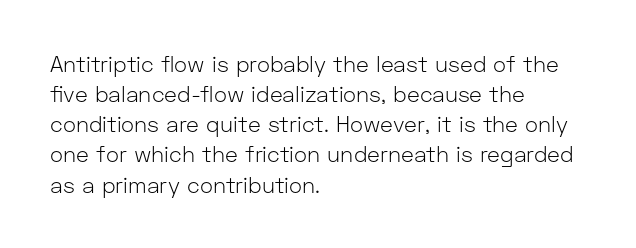
{"italic": "no", "bold": "no", "underline": "no", "align": "left", "line_spacing": "normal", "line_spacing_ratio": 1.37, "letter_spacing": "normal", "letter_spacing_em": 0.0, "glyph_px": 22}
